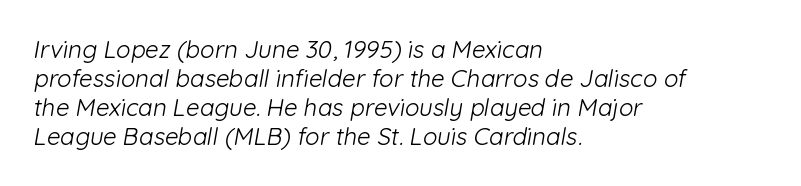
The image shows 24 px text type; set left-aligned, line spacing 1.21x, normal letter spacing, not underlined.
